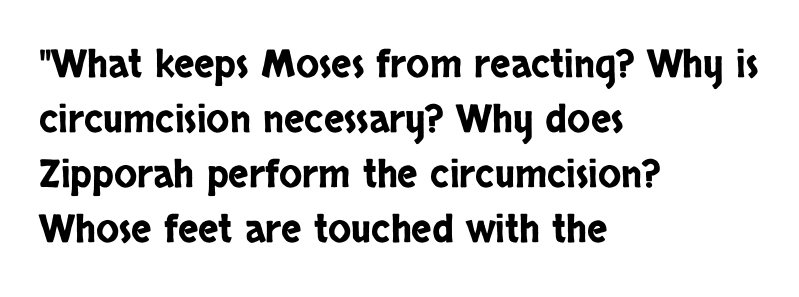
Q: Is the text italic (slanted)? A: No, it is upright.
Q: Is the typeface a serif or a sans-serif typeface? A: Sans-serif.
Q: Is the text underlined? A: No.
Q: How is the paragraph aligned? A: Left-aligned.
Q: Is the spacing between letters normal or unusually wide? A: Normal.
Q: Is the spacing between lines tight, normal or loose? A: Normal.
Q: Width (condensed, normal, or wide)? A: Condensed.
Q: Stroke contrast? A: Low.
Q: x-height? A: Large.
Q: Monospaced? A: No.
